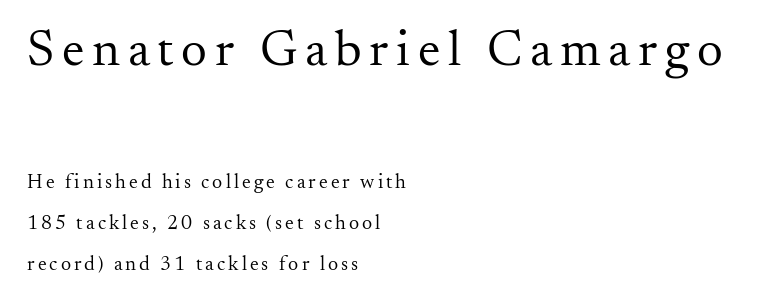
Each letter keeps its own natural width here, so spacing adapts to shape. Does the type have serifs? Yes, each stem ends in a small foot. Character size in the leading block exceeds that of the trailing block. Ordinary non-slanted type is in use. A quiet, ordinary-to-light weight characterises the typeface.
